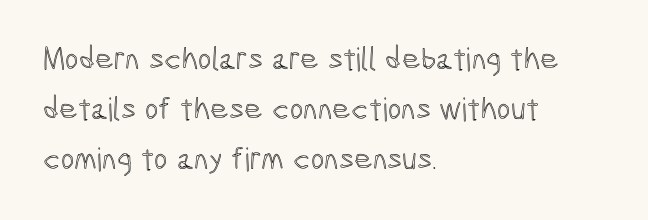
Q: Is the text italic (slanted)? A: No, it is upright.
Q: Is the text underlined? A: No.
Q: How is the paragraph aligned? A: Left-aligned.
Q: Is the spacing between letters normal or unusually wide? A: Normal.
Q: Is the spacing between lines tight, normal or loose? A: Normal.
Q: Width (condensed, normal, or wide)? A: Condensed.
Q: x-height? A: Medium.
Q: Monospaced? A: No.
